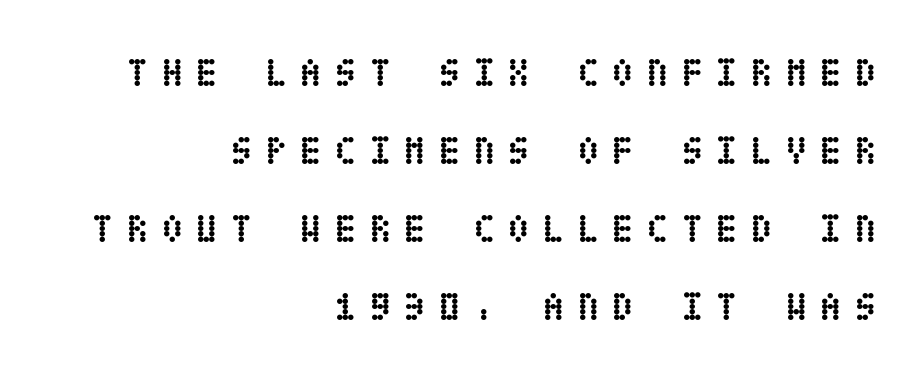
Q: Is the text bold? A: Yes.
Q: Is the text italic (slanted)? A: No, it is upright.
Q: Is the text underlined? A: No.
Q: How is the paragraph aligned? A: Right-aligned.
Q: Is the spacing between letters normal or unusually wide? A: Unusually wide.
Q: Is the spacing between lines tight, normal or loose? A: Loose.
Q: Width (condensed, normal, or wide)? A: Condensed.
Q: Stroke contrast? A: Low.
Q: x-height? A: Large.
